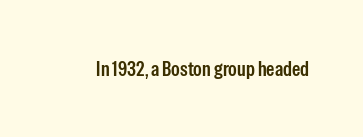
Q: Is the text bold? A: Semi-bold.
Q: Is the text italic (slanted)? A: No, it is upright.
Q: Is the text underlined? A: No.
Q: Is the spacing between letters normal or unusually wide? A: Normal.
